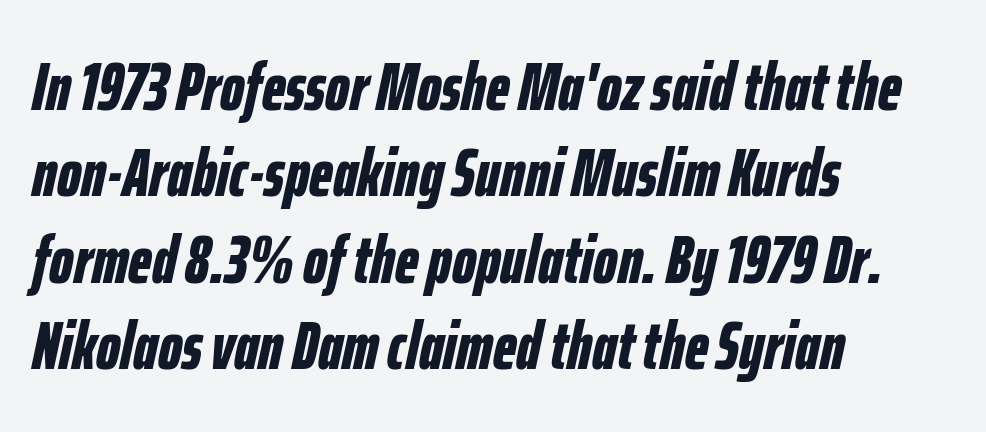
The image shows 68 px bold, condensed type, italic (leaning right); set left-aligned, normal line spacing (1.27x), normal letter spacing, not underlined; low stroke contrast and a medium x-height.
